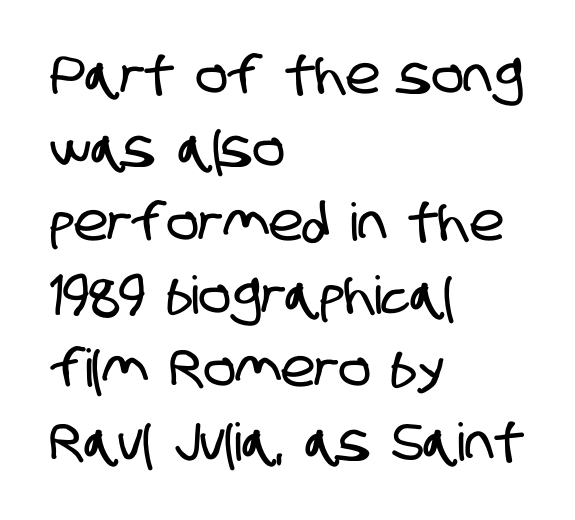
The image shows 52 px condensed sans-serif type; set left-aligned, normal line spacing (1.41x), normal letter spacing, not underlined; low stroke contrast and a large x-height.
